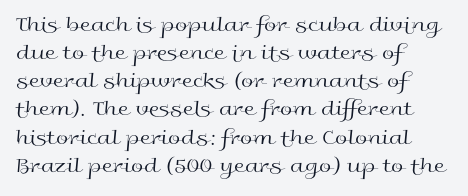
The image shows 22 px text type, upright; set left-aligned, normal line spacing (1.28x), normal letter spacing, not underlined.
